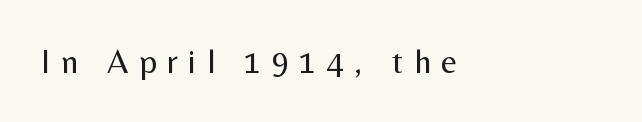
The image shows 34 px regular-weight sans-serif type, upright; set left-aligned, unusually wide letter spacing (+0.31 em), not underlined; medium stroke contrast and a medium x-height.
